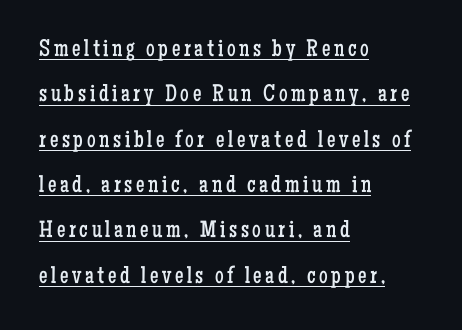
The image shows 24 px text type, upright; set left-aligned, line spacing 1.89x, underlined.
